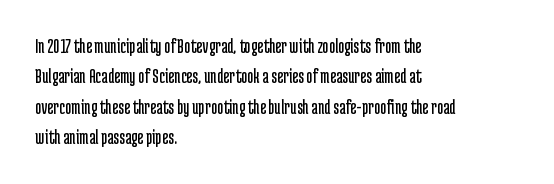
Letter spacing: default. Ink coverage per letter is moderate at most. The rag falls on the right side of this text block. Descenders are the only things crossing below the line. This block has exactly the height ordinary leading produces. This is the regular roman posture of the typeface.
